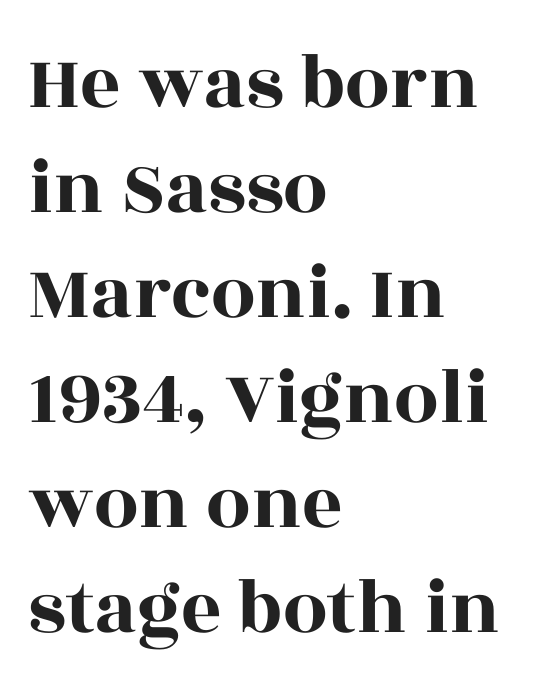
Q: Is the text italic (slanted)? A: No, it is upright.
Q: Is the typeface a serif or a sans-serif typeface? A: Serif.
Q: Is the text underlined? A: No.
Q: How is the paragraph aligned? A: Left-aligned.
Q: Is the spacing between letters normal or unusually wide? A: Normal.
Q: Is the spacing between lines tight, normal or loose? A: Normal.
Q: Width (condensed, normal, or wide)? A: Wide.
Q: x-height? A: Large.
Q: Monospaced? A: No.
